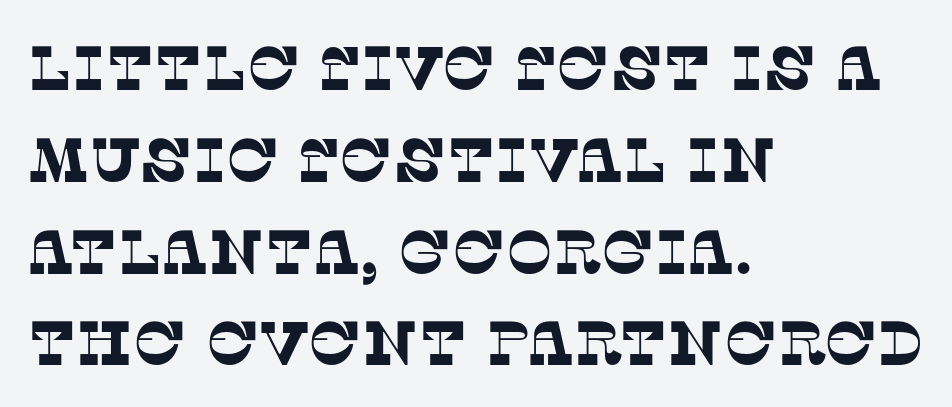
There is no visible air inserted between adjacent glyphs. These lines are set flush left with a ragged right edge. Unlike a clean sans, this face finishes its strokes with serifs. Each new line begins a customary step beneath the previous one. Varying glyph widths throughout — classic text-font behaviour. Bare-footed words on every line.
